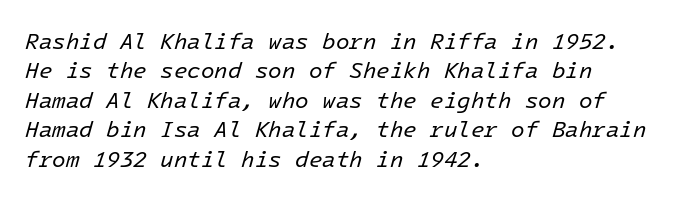
Q: Is the text bold? A: No.
Q: Is the text italic (slanted)? A: Yes, it leans right by about 16 degrees.
Q: Is the text underlined? A: No.
Q: How is the paragraph aligned? A: Left-aligned.
Q: Is the spacing between letters normal or unusually wide? A: Normal.
Q: Is the spacing between lines tight, normal or loose? A: Normal.
